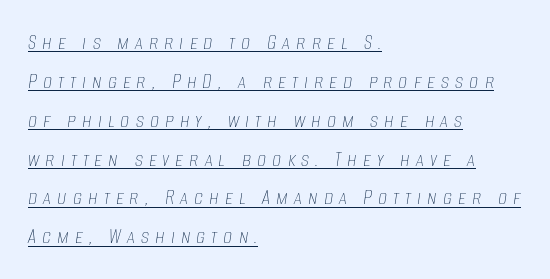
Q: Is the text bold? A: No.
Q: Is the text italic (slanted)? A: Yes, it leans right by about 8 degrees.
Q: Is the text underlined? A: Yes.
Q: How is the paragraph aligned? A: Left-aligned.
Q: Is the spacing between letters normal or unusually wide? A: Unusually wide.
Q: Is the spacing between lines tight, normal or loose? A: Normal.
